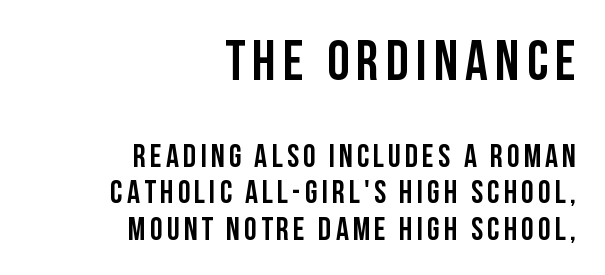
Q: Is the text bold? A: Yes.
Q: Is the text italic (slanted)? A: No, it is upright.
Q: Is the typeface a serif or a sans-serif typeface? A: Sans-serif.
Q: Is the text underlined? A: No.
Q: How is the paragraph aligned? A: Right-aligned.
Q: Is the spacing between lines tight, normal or loose? A: Tight.
Q: Which block of text is set in a larger size, the first (top) or the second (bottom)? A: The first (top) one.
Q: Width (condensed, normal, or wide)? A: Condensed.
Q: Stroke contrast? A: Low.
Q: x-height? A: Large.
Q: Monospaced? A: No.
